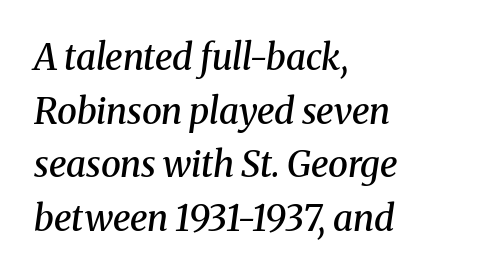
Q: Is the text bold? A: Semi-bold.
Q: Is the text italic (slanted)? A: Yes, it leans right by about 8 degrees.
Q: Is the typeface a serif or a sans-serif typeface? A: Serif.
Q: Is the text underlined? A: No.
Q: How is the paragraph aligned? A: Left-aligned.
Q: Is the spacing between letters normal or unusually wide? A: Normal.
Q: Is the spacing between lines tight, normal or loose? A: Normal.
Q: Width (condensed, normal, or wide)? A: Normal.
Q: Stroke contrast? A: Medium.
Q: x-height? A: Medium.
Q: Monospaced? A: No.
